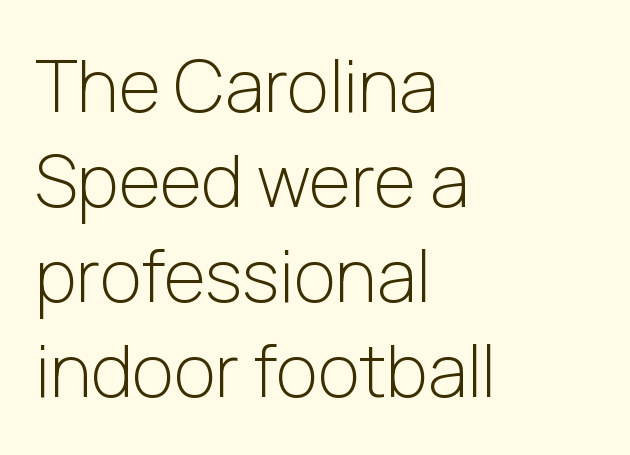
{"serif": "no", "italic": "no", "bold": "no", "weight": "light", "width": "normal", "stroke_contrast": "low", "x_height": "medium", "monospaced": "no", "underline": "no", "align": "left", "line_spacing": "normal", "line_spacing_ratio": 1.32, "letter_spacing": "normal", "letter_spacing_em": 0.0, "glyph_px": 72}
